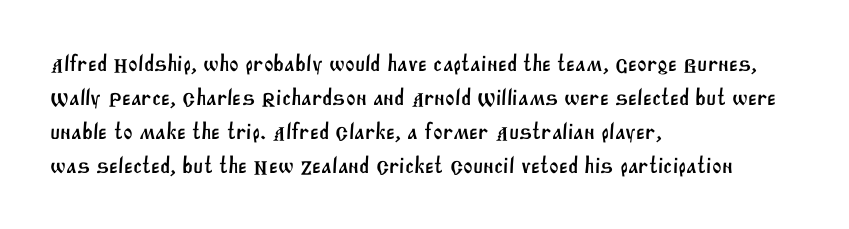
The image shows 23 px text type; set left-aligned, normal line spacing (1.48x), normal letter spacing, not underlined.
